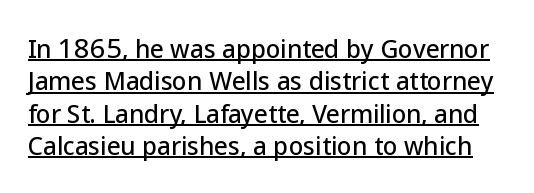
{"italic": "no", "underline": "yes", "line_spacing": "normal", "line_spacing_ratio": 1.35, "letter_spacing": "normal", "letter_spacing_em": 0.0, "glyph_px": 24}
